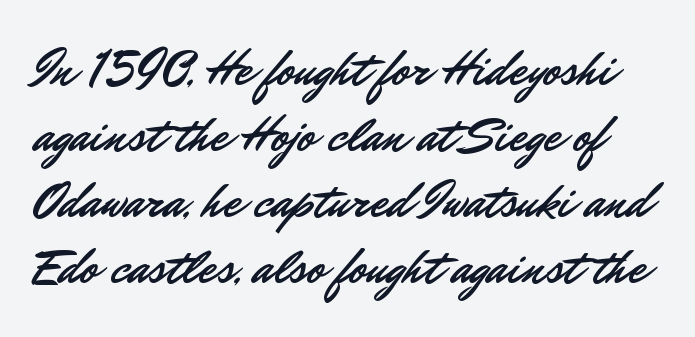
In terms of letterspacing, this is plain default setting. The type family on display is of the sans-serif kind. Each letter keeps its own natural width here, so spacing adapts to shape. Evenly set lines give the paragraph a standard silhouette. Plain, unruled lines of type.
